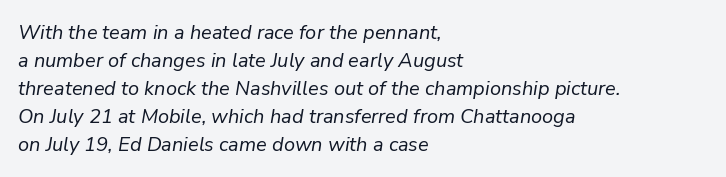
Q: Is the text bold? A: No.
Q: Is the text italic (slanted)? A: Yes, it leans right by about 9 degrees.
Q: Is the text underlined? A: No.
Q: How is the paragraph aligned? A: Left-aligned.
Q: Is the spacing between letters normal or unusually wide? A: Normal.
Q: Is the spacing between lines tight, normal or loose? A: Normal.
